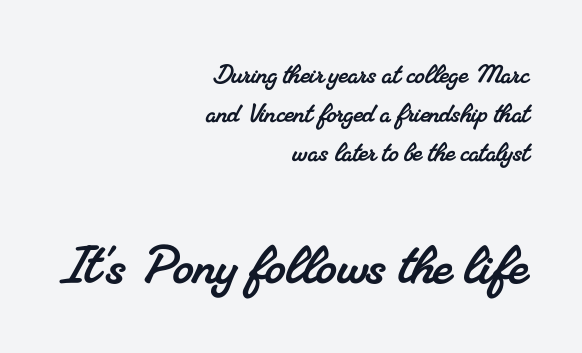
The image shows 65 px serif type; set right-aligned, line spacing 1.22x, normal letter spacing, not underlined; the second (bottom) block is 2.03x larger; medium stroke contrast and a small x-height.
